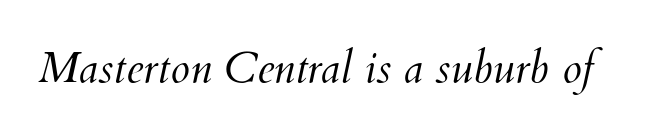
Q: Is the text bold? A: No.
Q: Is the text italic (slanted)? A: Yes, it leans right by about 12 degrees.
Q: Is the text underlined? A: No.
Q: Is the spacing between letters normal or unusually wide? A: Normal.
Q: Width (condensed, normal, or wide)? A: Normal.
Q: Stroke contrast? A: Medium.
Q: x-height? A: Small.
Q: Monospaced? A: No.
